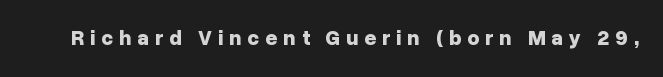
The image shows 21 px bold type, upright; set unusually wide letter spacing (+0.28 em), not underlined.
